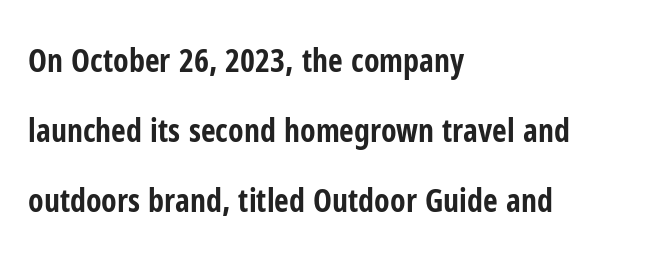
The image shows 32 px bold, condensed sans-serif type, upright; set left-aligned, loose line spacing (2.19x), normal letter spacing, not underlined; low stroke contrast and a medium x-height.
